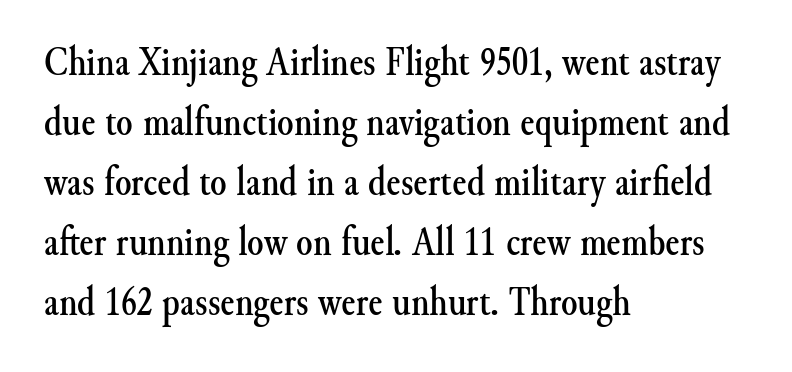
The image shows 42 px serif type, upright; set left-aligned, normal line spacing (1.43x), normal letter spacing, not underlined; medium stroke contrast and a small x-height.
